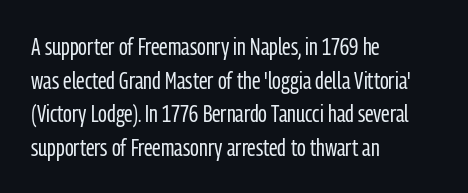
Does the copy run flush right? No — it runs flush left. Does extra space separate the letters? No, they use regular spacing. The letters look calm and open, with moderate or lighter stems. Beneath every word, the page is bare. Normally led — the rows are evenly, conventionally spaced.
